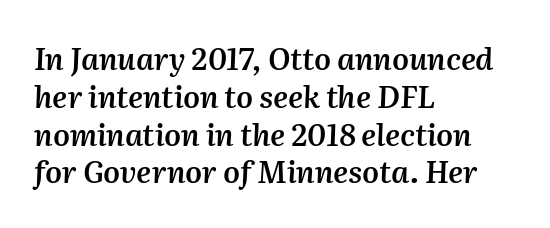
In CSS terms this would be text-align: left. These words are printed semibold, heavier than regular yet not bold. The space between consecutive lines is moderate. Note the varied advance widths — an 'i' is clearly narrower than an 'm'. Glyph-to-glyph distance matches everyday printed text.
